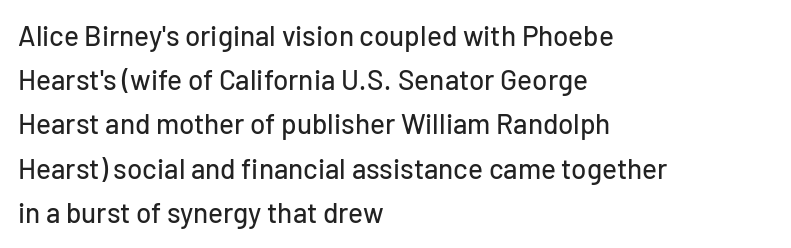
You could call the tracking neutral — neither tight nor loose. Typographically, this falls in the sans-serif category. Short and long lines alike share a common starting point at left. A typesetter would call this leading conventional body-copy spacing.
